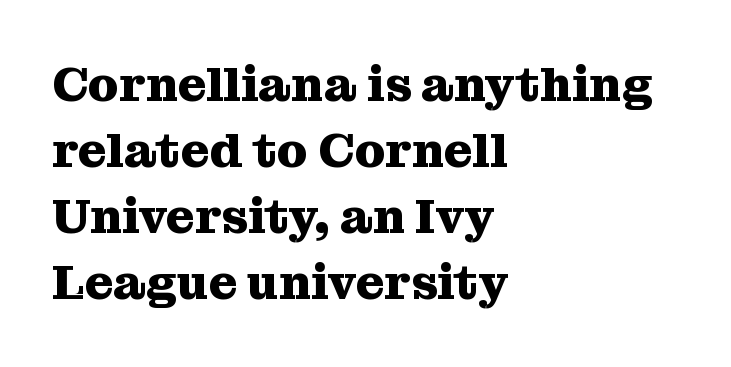
The image shows 49 px heavy serif type, upright; set left-aligned, normal line spacing (1.35x), normal letter spacing, not underlined; medium stroke contrast and a medium x-height.
